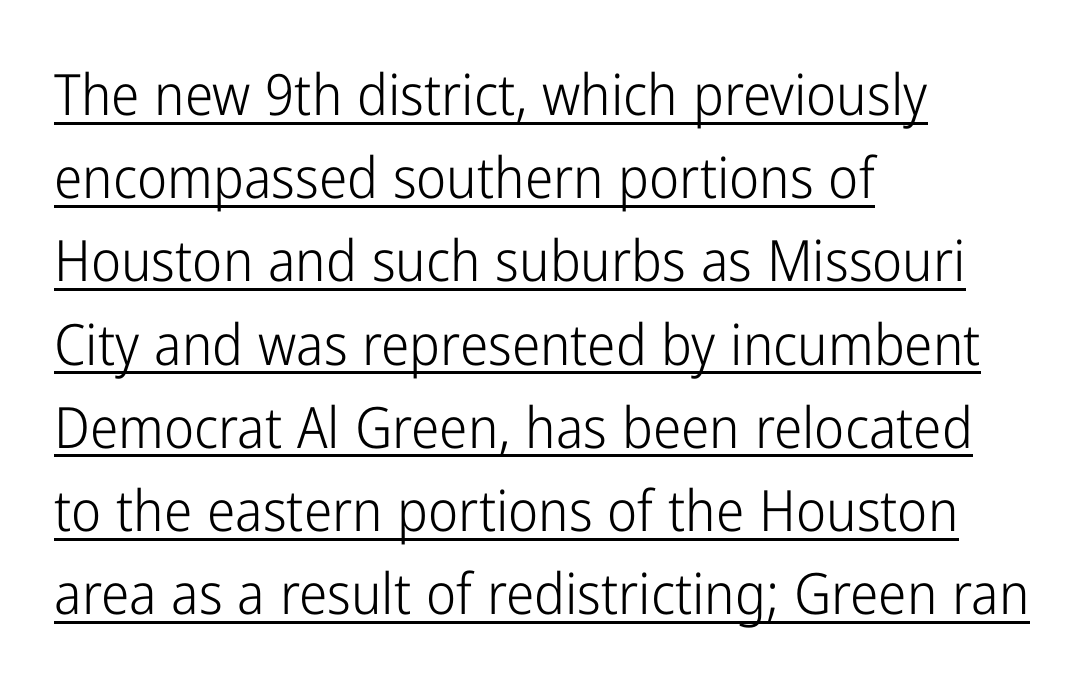
The image shows 57 px light, condensed sans-serif type, upright; set left-aligned, normal line spacing (1.46x), normal letter spacing, underlined; low stroke contrast and a medium x-height.
